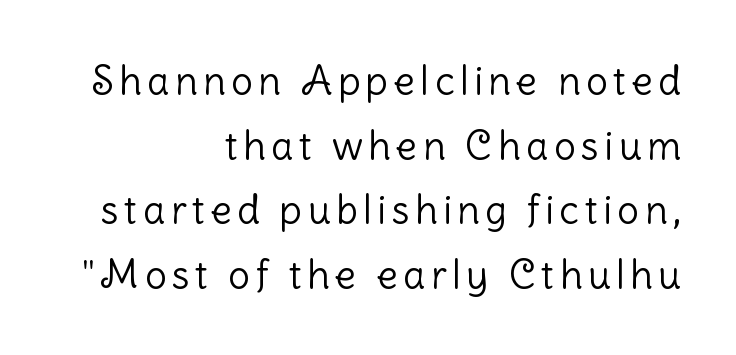
Do the characters align in a grid? No, the font is proportional. Teacher's note: observe the even right margin — that is flush-right alignment. What's the leading like? Ordinary, nothing unusual. Anything drawn beneath the words? Only blank space.
